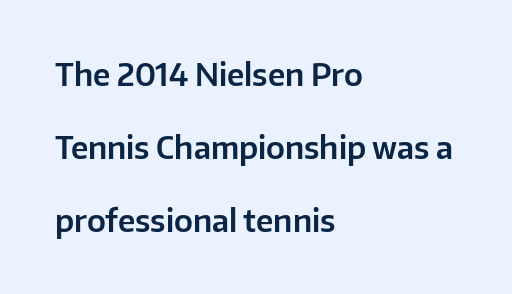
{"serif": "no", "italic": "no", "width": "normal", "stroke_contrast": "low", "x_height": "medium", "monospaced": "no", "underline": "no", "align": "left", "line_spacing": "loose", "line_spacing_ratio": 2.43, "letter_spacing": "normal", "letter_spacing_em": 0.0, "glyph_px": 30}
